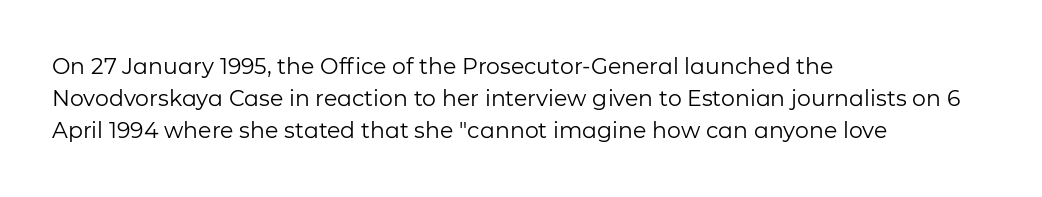
Q: Is the text bold? A: No.
Q: Is the text italic (slanted)? A: No, it is upright.
Q: Is the text underlined? A: No.
Q: How is the paragraph aligned? A: Left-aligned.
Q: Is the spacing between letters normal or unusually wide? A: Normal.
Q: Is the spacing between lines tight, normal or loose? A: Normal.
